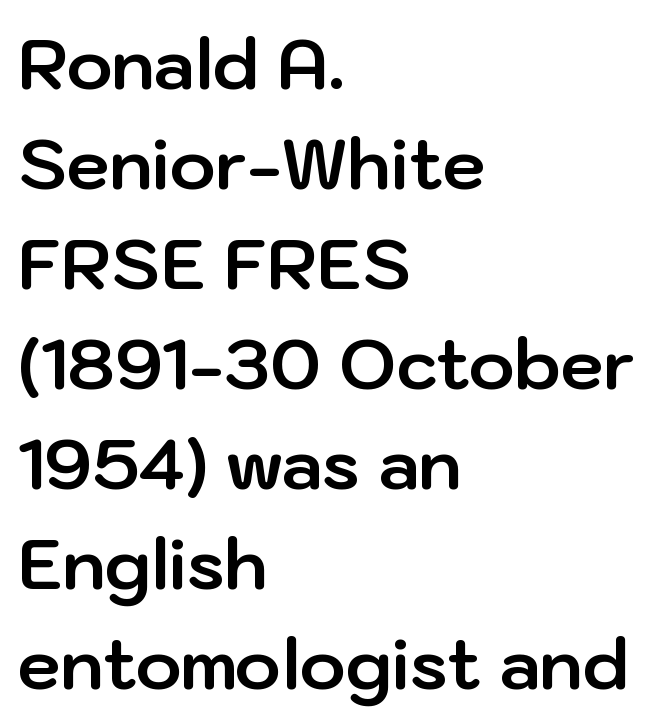
The face used here is proportionally spaced, like ordinary book or web type. The rendering uses a moderate line-height, typical for paragraphs. Unlike italic type, these characters show no tilt at all. Bare-footed words on every line. Where is the straight margin? On the left. Stroke thickness is high; the sample reads as a true bold.
